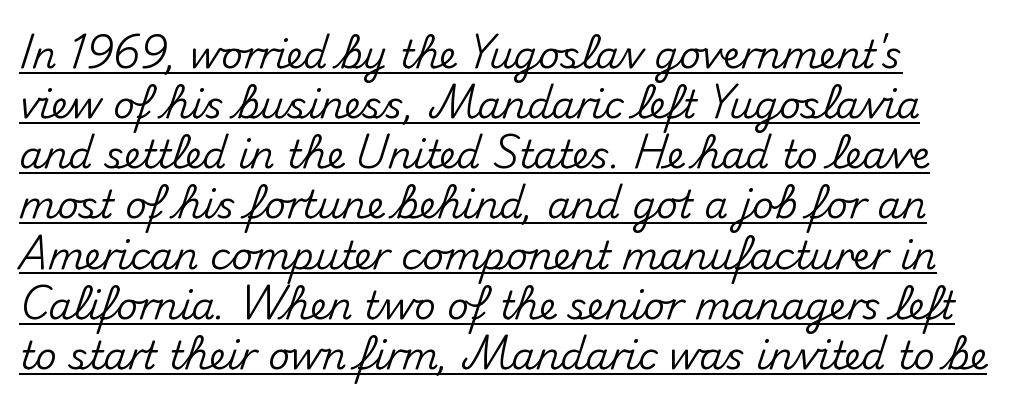
You could not count columns in this text — the font is proportionally spaced. Inter-character spacing is left at the font's built-in metrics. Quick note: underline on. Whoever set this chose a conventional vertical rhythm.
